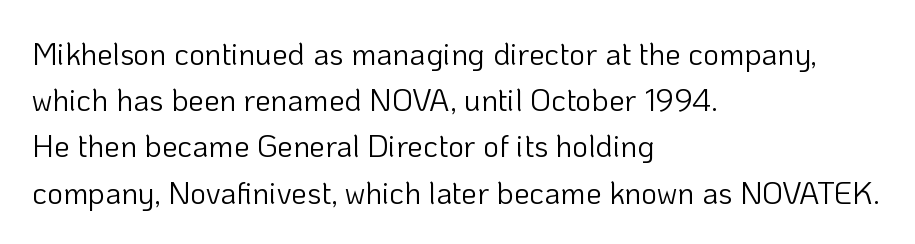
Q: Is the text bold? A: No.
Q: Is the text italic (slanted)? A: No, it is upright.
Q: Is the typeface a serif or a sans-serif typeface? A: Sans-serif.
Q: Is the text underlined? A: No.
Q: How is the paragraph aligned? A: Left-aligned.
Q: Is the spacing between letters normal or unusually wide? A: Normal.
Q: Is the spacing between lines tight, normal or loose? A: Normal.
Q: Width (condensed, normal, or wide)? A: Normal.
Q: Stroke contrast? A: Low.
Q: x-height? A: Medium.
Q: Monospaced? A: No.
